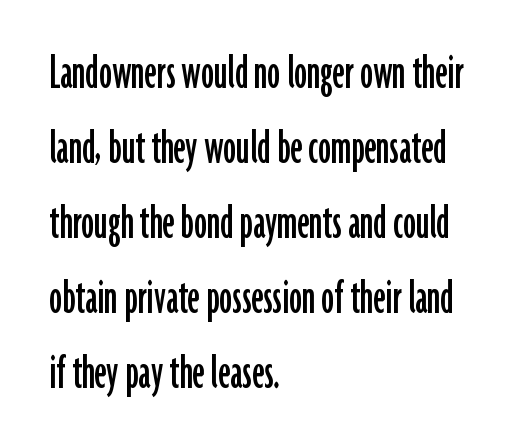
{"serif": "no", "italic": "no", "width": "condensed", "stroke_contrast": "low", "x_height": "medium", "monospaced": "no", "underline": "no", "align": "left", "line_spacing": "normal", "line_spacing_ratio": 1.44, "letter_spacing": "normal", "letter_spacing_em": 0.0, "glyph_px": 52}
